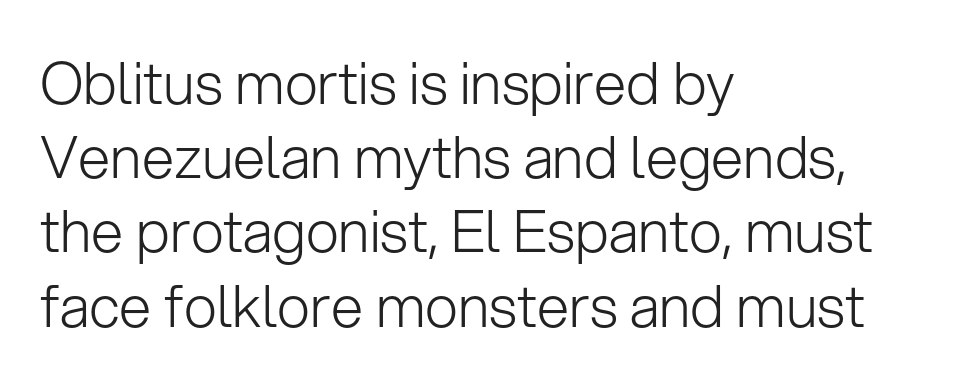
Q: Is the text bold? A: No.
Q: Is the text italic (slanted)? A: No, it is upright.
Q: Is the typeface a serif or a sans-serif typeface? A: Sans-serif.
Q: Is the text underlined? A: No.
Q: How is the paragraph aligned? A: Left-aligned.
Q: Is the spacing between letters normal or unusually wide? A: Normal.
Q: Is the spacing between lines tight, normal or loose? A: Normal.
Q: Width (condensed, normal, or wide)? A: Normal.
Q: Stroke contrast? A: Low.
Q: x-height? A: Medium.
Q: Monospaced? A: No.
